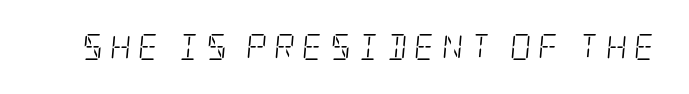
{"italic": "yes", "lean": "right", "slant_degrees": 5, "bold": "no", "underline": "no", "letter_spacing": "wide", "letter_spacing_em": 0.26, "glyph_px": 26}
